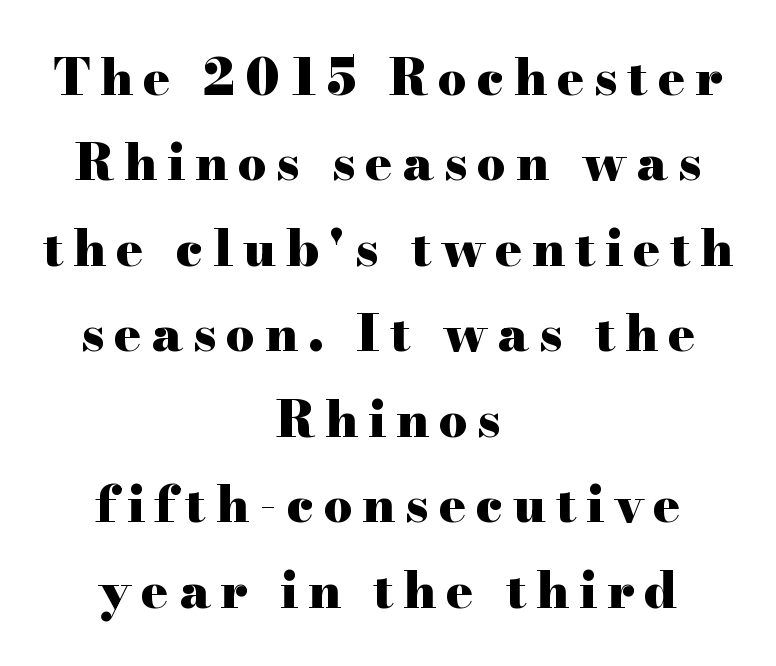
The rendering positions every line midway between the sides. Plain, unruled lines of type. Old-style or modern, the face here clearly has serifs. The letters stand straight up with perfectly vertical stems. As a designer I'd log this as weight 700, bold. This sample uses expanded letter spacing, leaving extra air between glyphs.
